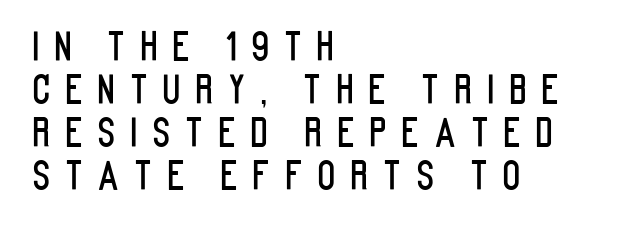
The image shows 38 px condensed sans-serif type, upright; set left-aligned, tight line spacing (1.13x), unusually wide letter spacing (+0.38 em), not underlined; low stroke contrast and a large x-height.
